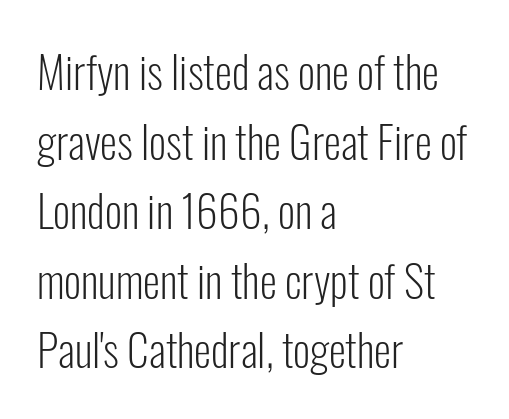
The image shows 44 px light, condensed sans-serif type, upright; set left-aligned, normal line spacing (1.58x), normal letter spacing, not underlined; low stroke contrast and a medium x-height.
